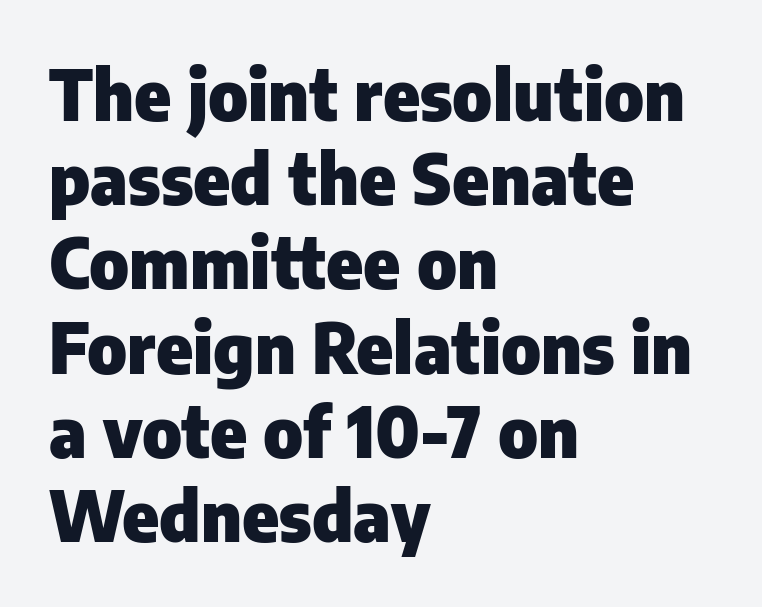
{"serif": "no", "italic": "no", "bold": "yes", "weight": "heavy", "width": "normal", "stroke_contrast": "low", "x_height": "medium", "monospaced": "no", "underline": "no", "align": "left", "line_spacing_ratio": 1.22, "letter_spacing": "normal", "letter_spacing_em": 0.0, "glyph_px": 69}
